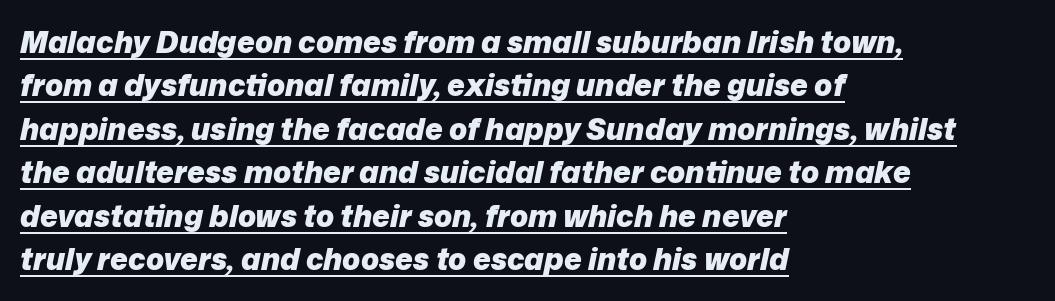
Q: Is the text bold? A: Yes.
Q: Is the text italic (slanted)? A: Yes, it leans right by about 12 degrees.
Q: Is the text underlined? A: Yes.
Q: How is the paragraph aligned? A: Left-aligned.
Q: Is the spacing between letters normal or unusually wide? A: Normal.
Q: Is the spacing between lines tight, normal or loose? A: Normal.
Q: Width (condensed, normal, or wide)? A: Normal.
Q: Stroke contrast? A: Low.
Q: x-height? A: Medium.
Q: Monospaced? A: No.
